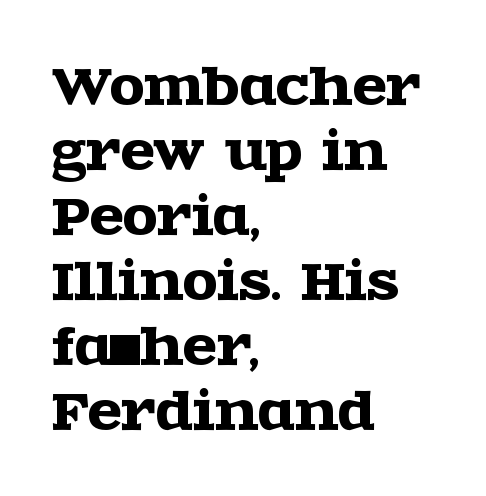
{"serif": "yes", "italic": "no", "width": "wide", "x_height": "large", "monospaced": "no", "underline": "no", "align": "left", "line_spacing": "normal", "line_spacing_ratio": 1.3, "letter_spacing": "normal", "letter_spacing_em": 0.0, "glyph_px": 50}
